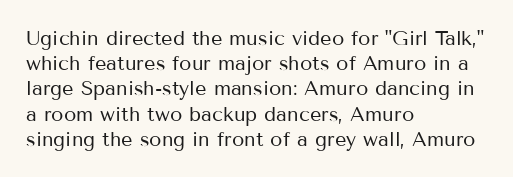
{"italic": "no", "bold": "no", "underline": "no", "align": "left", "line_spacing": "normal", "line_spacing_ratio": 1.26, "letter_spacing": "normal", "letter_spacing_em": 0.0, "glyph_px": 20}
